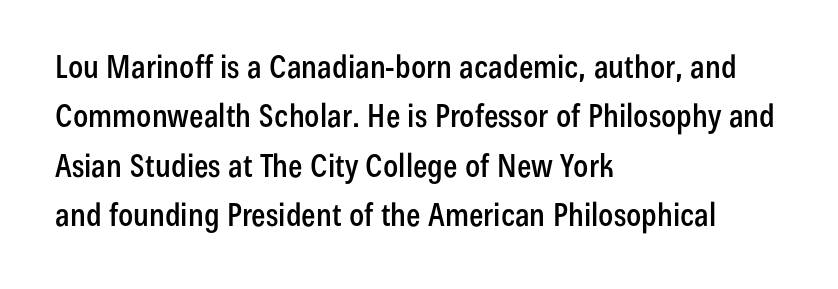
Q: Is the text italic (slanted)? A: No, it is upright.
Q: Is the typeface a serif or a sans-serif typeface? A: Sans-serif.
Q: Is the text underlined? A: No.
Q: How is the paragraph aligned? A: Left-aligned.
Q: Is the spacing between letters normal or unusually wide? A: Normal.
Q: Is the spacing between lines tight, normal or loose? A: Normal.
Q: Width (condensed, normal, or wide)? A: Condensed.
Q: Stroke contrast? A: Low.
Q: x-height? A: Medium.
Q: Monospaced? A: No.
